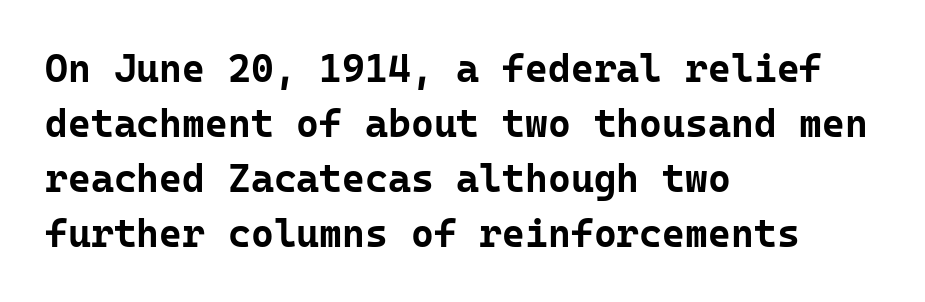
The passage shown has conventional tracking throughout. The type family on display is of the sans-serif kind. Plenty of ink on the page — the face is bold. The rendering uses a moderate line-height, typical for paragraphs. Every character here occupies the same horizontal width, giving the sample a typewriter-like rhythm.
